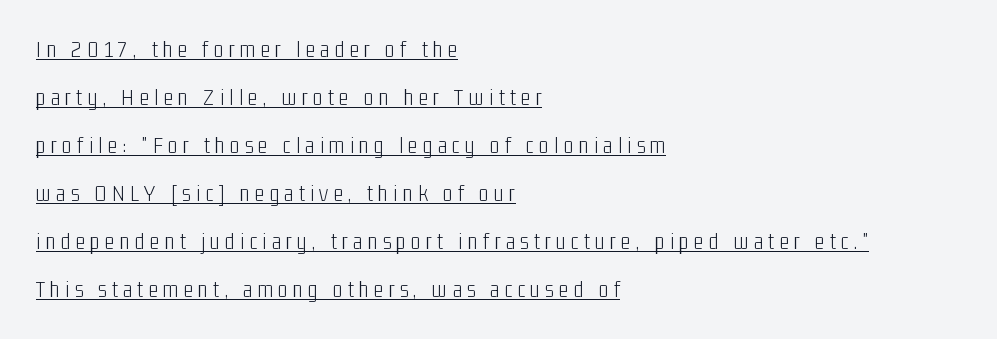
{"italic": "no", "bold": "no", "underline": "yes", "align": "left", "line_spacing": "loose", "line_spacing_ratio": 2.09, "letter_spacing": "wide", "letter_spacing_em": 0.23, "glyph_px": 23}
